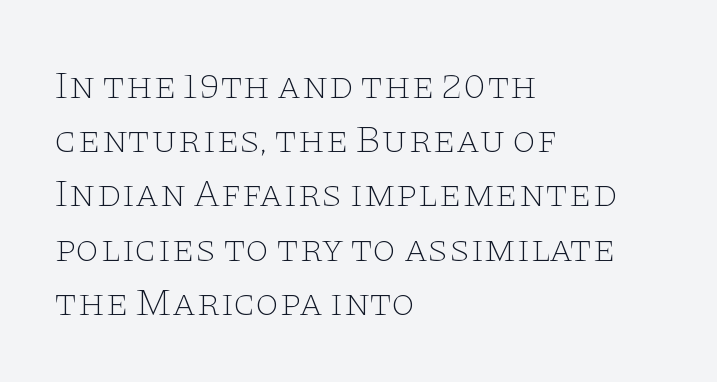
Q: Is the text bold? A: No.
Q: Is the text italic (slanted)? A: No, it is upright.
Q: Is the typeface a serif or a sans-serif typeface? A: Serif.
Q: Is the text underlined? A: No.
Q: How is the paragraph aligned? A: Left-aligned.
Q: Is the spacing between letters normal or unusually wide? A: Normal.
Q: Is the spacing between lines tight, normal or loose? A: Normal.
Q: Width (condensed, normal, or wide)? A: Wide.
Q: Stroke contrast? A: Low.
Q: x-height? A: Large.
Q: Monospaced? A: No.
